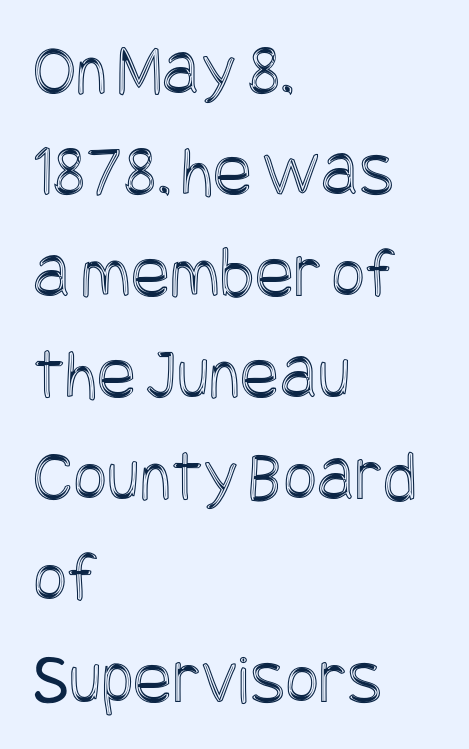
The image shows 73 px condensed type, upright; set left-aligned, normal line spacing (1.39x), normal letter spacing, not underlined; a large x-height.
